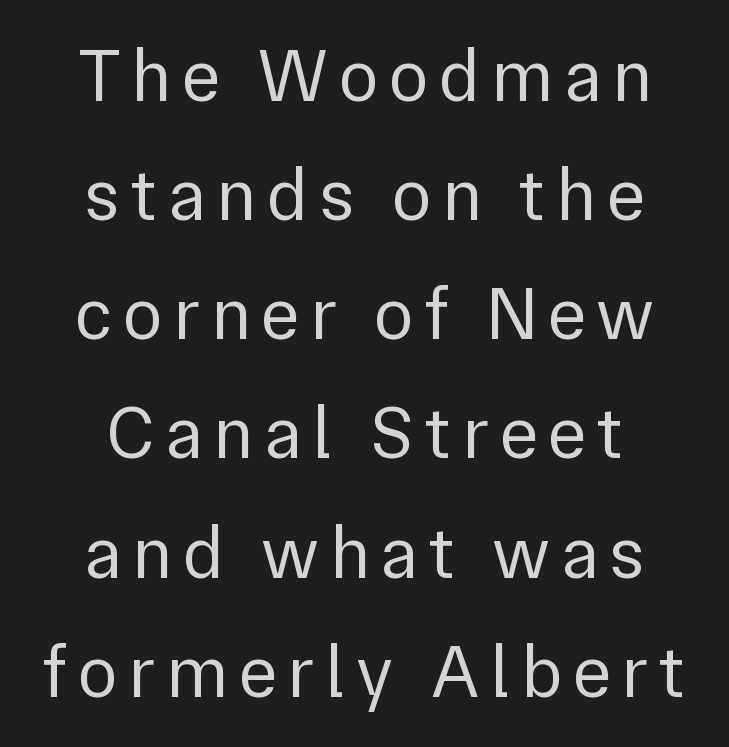
The rendering shows plain stroke endings on the letterforms — a sans-serif design. Spacing verdict: proportional, widths tailored to each character. The characters are drawn with everyday or finer stroke widths. A typesetter would mark this as roman, not italic. Does the leading feel generous? No, just average.
